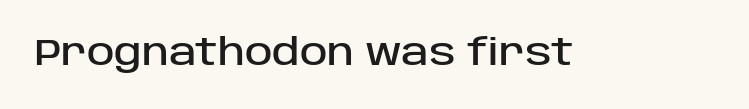
Rule under the text: the space is simply empty. Notice how the stems are strictly vertical — no italics here. The letters advance in unequal steps, a hallmark of proportional type. Nothing sits at the stroke ends, so this counts as sans-serif. Look at the tracking — it's just the regular setting, nothing added.
